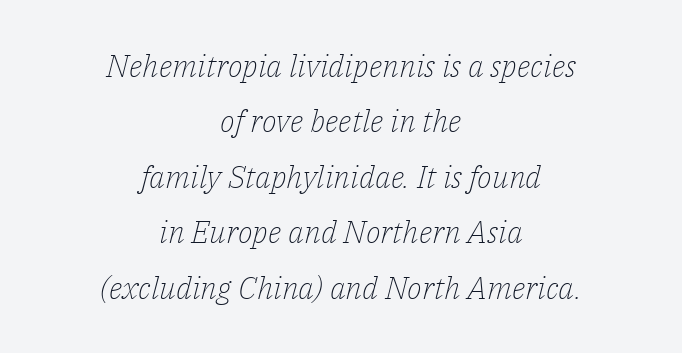
Q: Is the text bold? A: No.
Q: Is the text italic (slanted)? A: Yes, it leans right by about 14 degrees.
Q: Is the typeface a serif or a sans-serif typeface? A: Serif.
Q: Is the text underlined? A: No.
Q: How is the paragraph aligned? A: Centered.
Q: Is the spacing between letters normal or unusually wide? A: Normal.
Q: Width (condensed, normal, or wide)? A: Normal.
Q: Stroke contrast? A: Low.
Q: x-height? A: Medium.
Q: Monospaced? A: No.
